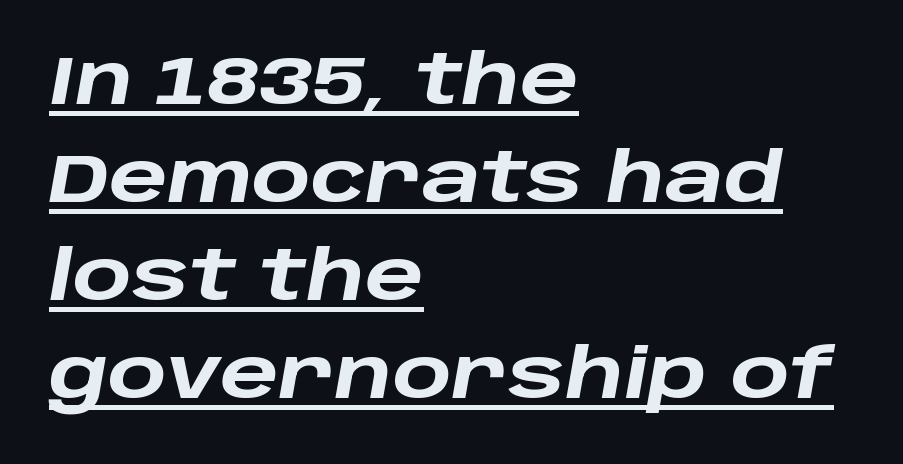
Compared with ordinary roman type, these characters are visibly tilted. Each new line begins a customary step beneath the previous one. Underlined type. Reading down the block, your eye returns to a fixed left position each line. The letterforms sit shoulder to shoulder at normal distance. Heft: maximum for text — a bold.
